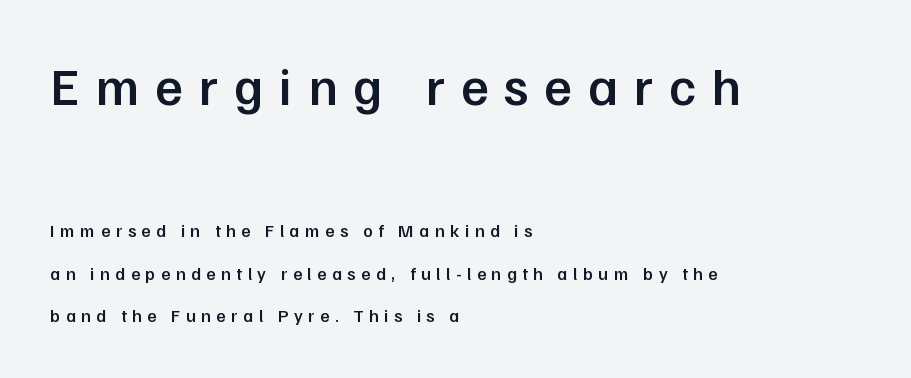
Q: Is the text bold? A: Semi-bold.
Q: Is the text italic (slanted)? A: No, it is upright.
Q: Is the typeface a serif or a sans-serif typeface? A: Sans-serif.
Q: Is the text underlined? A: No.
Q: How is the paragraph aligned? A: Left-aligned.
Q: Is the spacing between letters normal or unusually wide? A: Unusually wide.
Q: Is the spacing between lines tight, normal or loose? A: Loose.
Q: Which block of text is set in a larger size, the first (top) or the second (bottom)? A: The first (top) one.
Q: Width (condensed, normal, or wide)? A: Normal.
Q: Stroke contrast? A: Low.
Q: x-height? A: Medium.
Q: Monospaced? A: No.
